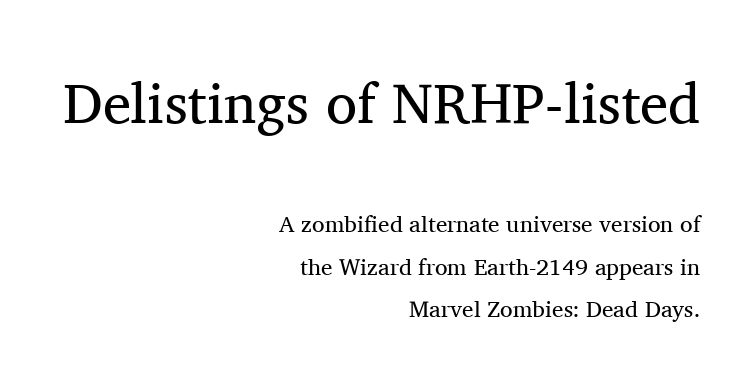
Q: Is the text bold? A: No.
Q: Is the text italic (slanted)? A: No, it is upright.
Q: Is the typeface a serif or a sans-serif typeface? A: Serif.
Q: Is the text underlined? A: No.
Q: How is the paragraph aligned? A: Right-aligned.
Q: Is the spacing between letters normal or unusually wide? A: Normal.
Q: Which block of text is set in a larger size, the first (top) or the second (bottom)? A: The first (top) one.
Q: Width (condensed, normal, or wide)? A: Normal.
Q: Stroke contrast? A: Medium.
Q: x-height? A: Medium.
Q: Monospaced? A: No.
